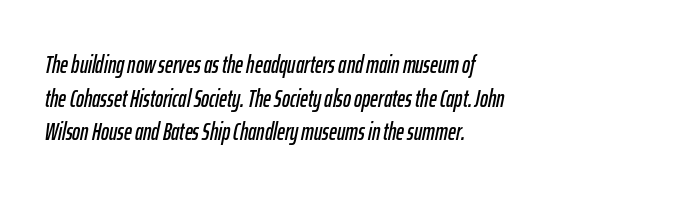
{"italic": "yes", "lean": "right", "slant_degrees": 12, "underline": "no", "align": "left", "line_spacing": "normal", "line_spacing_ratio": 1.4, "letter_spacing": "normal", "letter_spacing_em": 0.0, "glyph_px": 24}
